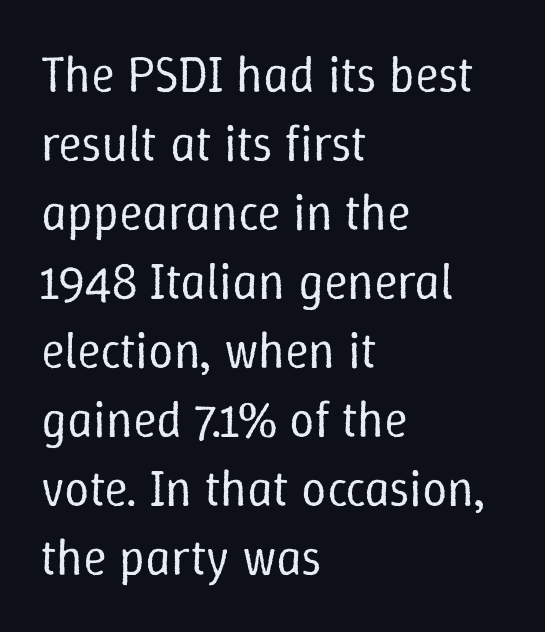
This sample uses an upright cut, with every glyph sitting square on the baseline. How are the letters spaced? Ordinarily, with no added tracking. The weight would be labelled regular, book, light, or lighter still. Whoever set this chose a conventional vertical rhythm. The strip under each line holds only bare page. These lines are set flush left with a ragged right edge.
